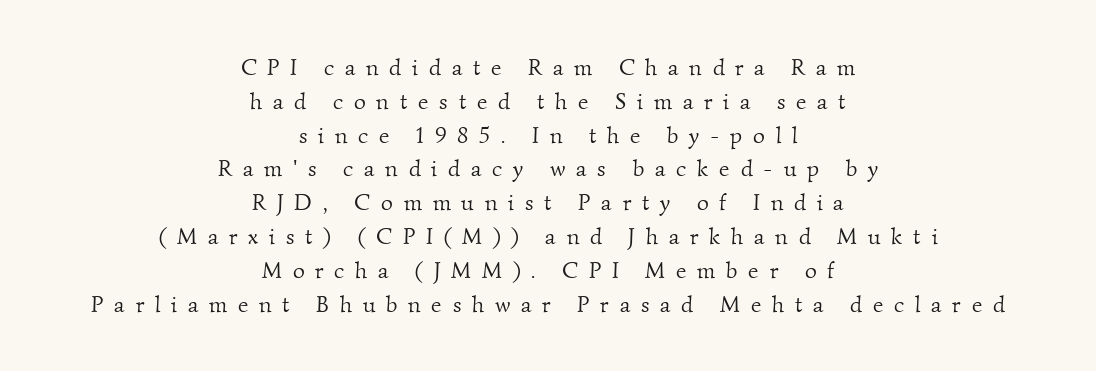
{"bold": "no", "underline": "no", "align": "center", "line_spacing": "normal", "line_spacing_ratio": 1.47, "letter_spacing": "wide", "letter_spacing_em": 0.47, "glyph_px": 23}
